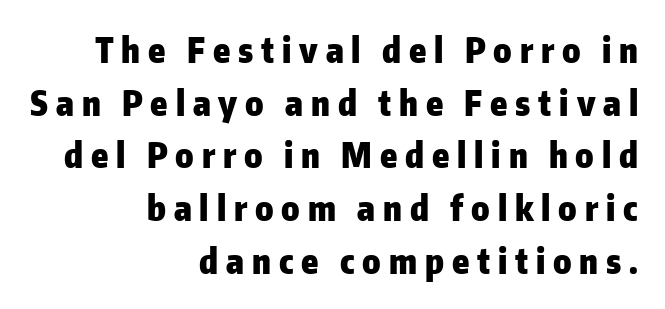
These lines carry a lot of weight — the face is fully bold. In terms of leading, this rendering sits right in the middle. The zone under the glyphs is completely vacant. The passage shown is typeset with a sans-serif family. There is plenty of visible air inserted between adjacent glyphs.
